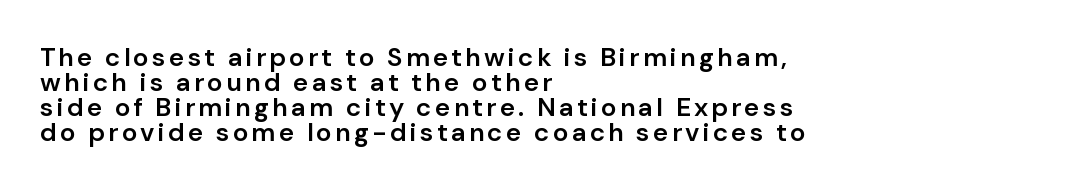
The strokes are fattened partway — semibold, not bold. A typesetter would call this leading minimal, almost set solid. These lines were composed using upright roman letters. Reading down the block, your eye returns to a fixed left position each line. Just letters on the line, the space beneath them empty.
